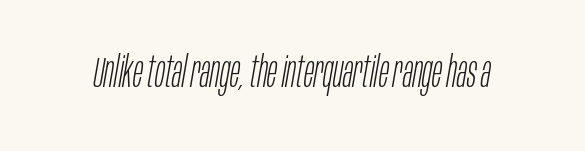
The image shows 42 px light, condensed type, italic (leaning right); set normal letter spacing, not underlined; low stroke contrast and a large x-height.
